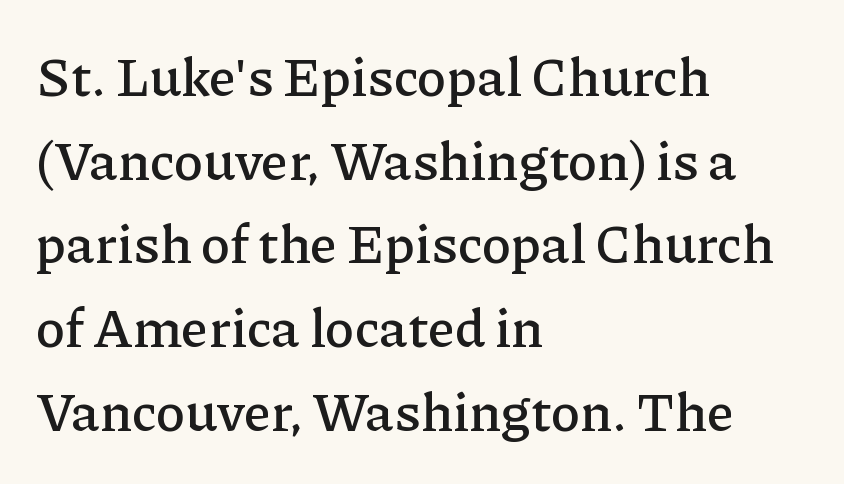
Q: Is the text italic (slanted)? A: No, it is upright.
Q: Is the typeface a serif or a sans-serif typeface? A: Serif.
Q: Is the text underlined? A: No.
Q: How is the paragraph aligned? A: Left-aligned.
Q: Is the spacing between letters normal or unusually wide? A: Normal.
Q: Is the spacing between lines tight, normal or loose? A: Normal.
Q: Width (condensed, normal, or wide)? A: Normal.
Q: Stroke contrast? A: Low.
Q: x-height? A: Medium.
Q: Monospaced? A: No.
